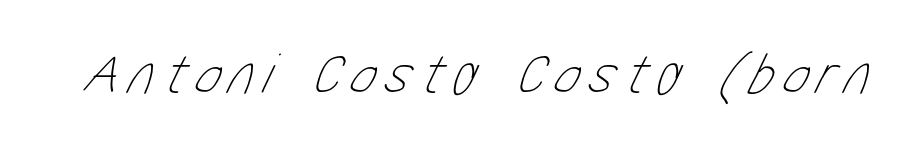
The image shows 58 px thin, condensed type; set not underlined; low stroke contrast and a medium x-height.
